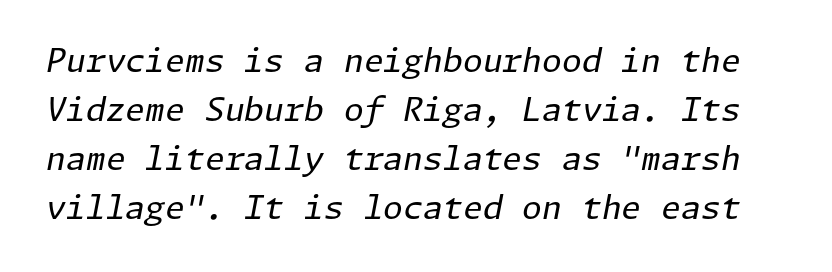
The image shows 32 px regular-weight type, italic (leaning right); set normal line spacing (1.53x), normal letter spacing, not underlined; low stroke contrast and a medium x-height.
